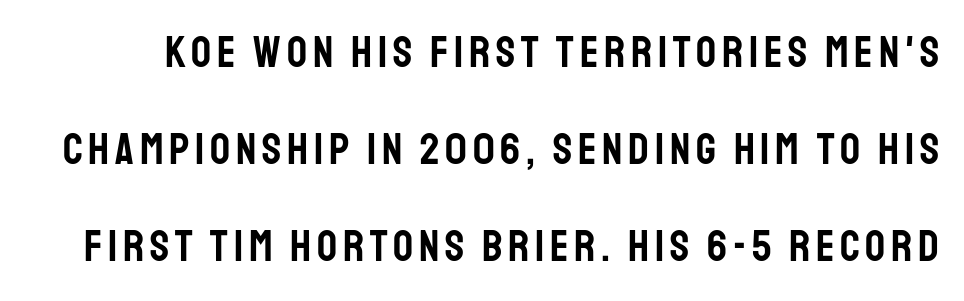
Students, observe: this is what heavily led, spacious text looks like. When letters stand straight like this, we call the style roman or upright. The rendering shows plain stroke endings on the letterforms — a sans-serif design. Descenders hang freely into open space. Think of a printed novel: that variable character pitch is what you see here.
